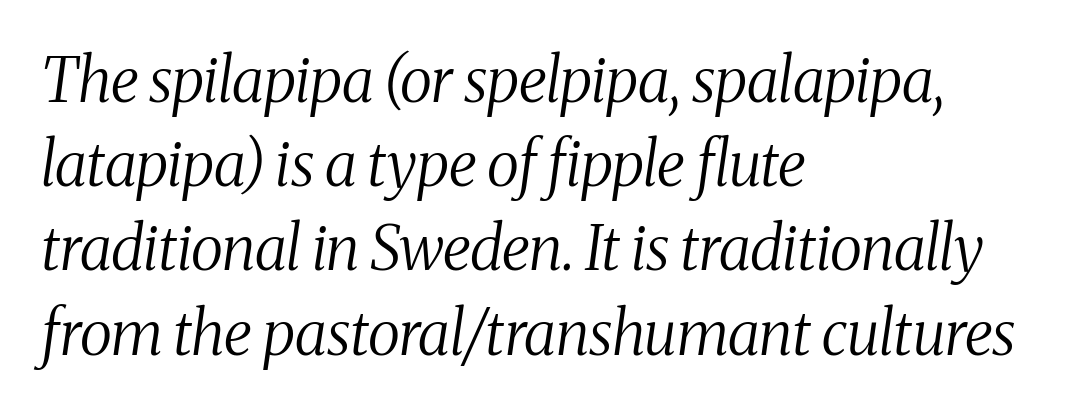
{"serif": "yes", "italic": "yes", "lean": "right", "slant_degrees": 8, "bold": "no", "weight": "regular", "width": "condensed", "stroke_contrast": "medium", "x_height": "medium", "monospaced": "no", "underline": "no", "align": "left", "line_spacing": "normal", "line_spacing_ratio": 1.38, "letter_spacing": "normal", "letter_spacing_em": 0.0, "glyph_px": 61}
